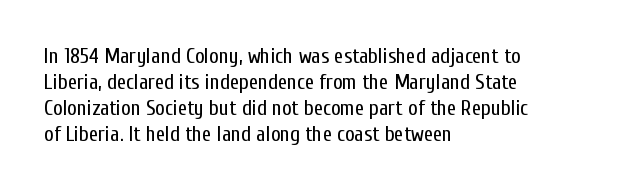
The typography opts for an upright posture over an oblique one. Unmarked baselines from the first word to the last. Students, note that the glyphs here touch the page at normal intervals. Which margin do the lines hug? The left one — the right edge is uneven. The typesetting does not lean heavy: it is not bold.
